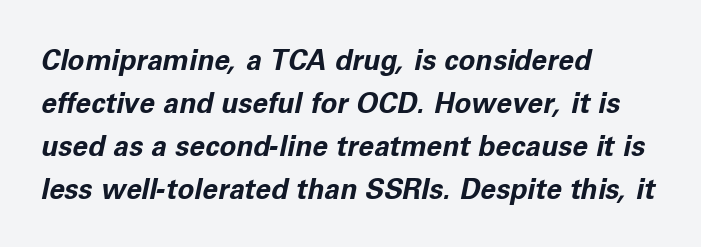
{"italic": "yes", "lean": "right", "slant_degrees": 11, "bold": "yes", "weight": "bold", "width": "normal", "stroke_contrast": "low", "x_height": "medium", "monospaced": "no", "underline": "no", "align": "left", "line_spacing": "normal", "line_spacing_ratio": 1.53, "letter_spacing": "normal", "letter_spacing_em": 0.0, "glyph_px": 28}
